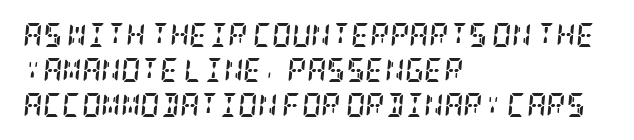
The image shows 24 px bold type, italic (leaning right); set left-aligned, normal line spacing (1.45x), normal letter spacing, not underlined.
